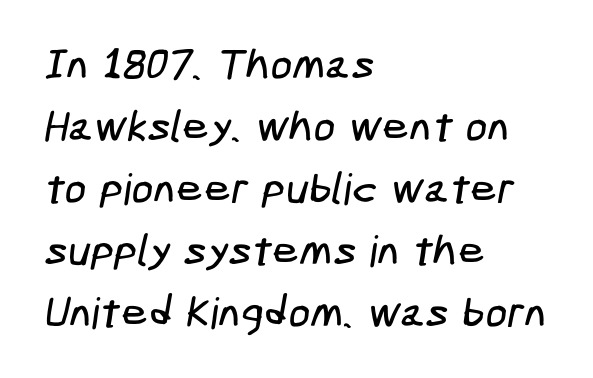
Horizontally, the lines are justified to the leading edge only. The rendering uses a moderate line-height, typical for paragraphs. The glyphs in this specimen are sans serif. A typesetter would call this zero additional tracking. The baseline area is clear.
